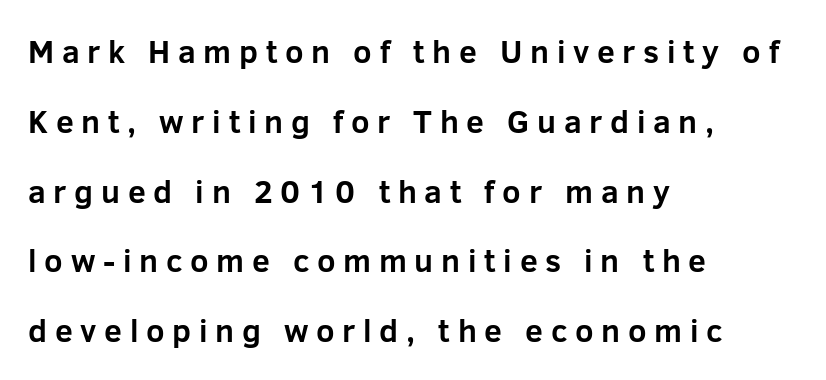
Q: Is the text bold? A: Yes.
Q: Is the text italic (slanted)? A: No, it is upright.
Q: Is the typeface a serif or a sans-serif typeface? A: Sans-serif.
Q: Is the text underlined? A: No.
Q: How is the paragraph aligned? A: Left-aligned.
Q: Is the spacing between letters normal or unusually wide? A: Unusually wide.
Q: Is the spacing between lines tight, normal or loose? A: Loose.
Q: Width (condensed, normal, or wide)? A: Normal.
Q: Stroke contrast? A: Low.
Q: x-height? A: Medium.
Q: Monospaced? A: No.
